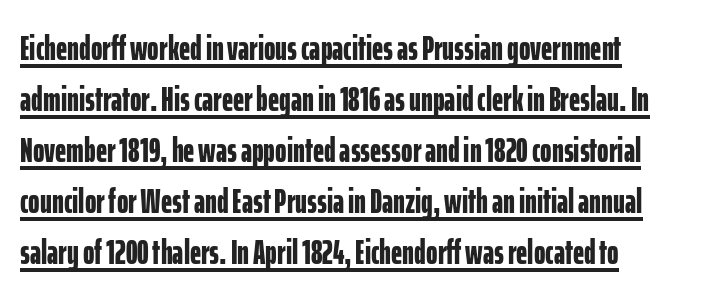
Think of a printed novel: that variable character pitch is what you see here. Serifs: no, the terminals of the letterforms are clean. The passage is arranged the way most books set body copy — flush left. A typesetter would mark this as roman, not italic.
